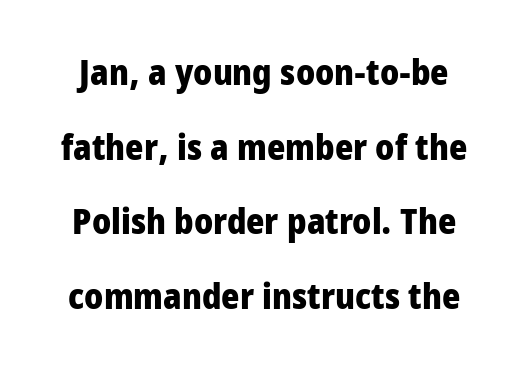
{"serif": "no", "italic": "no", "bold": "yes", "weight": "heavy", "width": "normal", "stroke_contrast": "low", "x_height": "medium", "monospaced": "no", "underline": "no", "line_spacing": "loose", "line_spacing_ratio": 2.13, "letter_spacing": "normal", "letter_spacing_em": 0.0, "glyph_px": 35}
